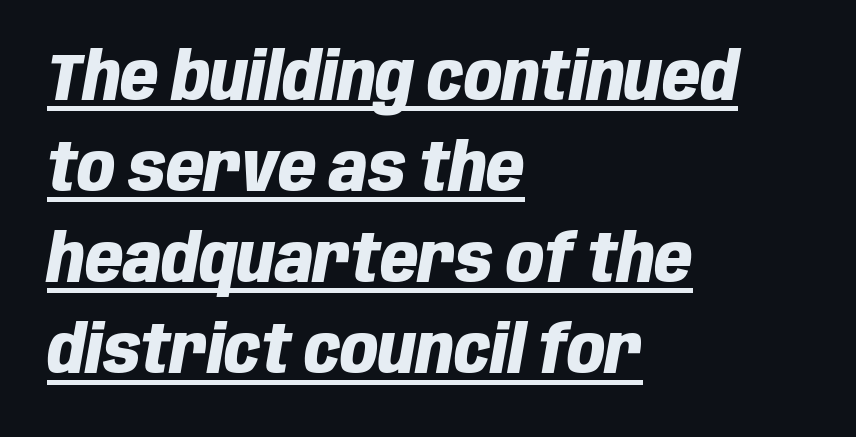
The image shows 66 px heavy, condensed type, italic (leaning right); set left-aligned, normal line spacing (1.38x), normal letter spacing, underlined; low stroke contrast and a large x-height.
